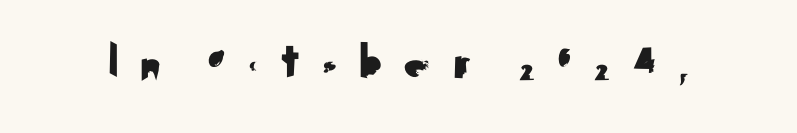
Q: Is the text italic (slanted)? A: No, it is upright.
Q: Is the typeface a serif or a sans-serif typeface? A: Sans-serif.
Q: Is the text underlined? A: No.
Q: Is the spacing between letters normal or unusually wide? A: Unusually wide.
Q: Width (condensed, normal, or wide)? A: Normal.
Q: Stroke contrast? A: Medium.
Q: x-height? A: Small.
Q: Monospaced? A: No.
